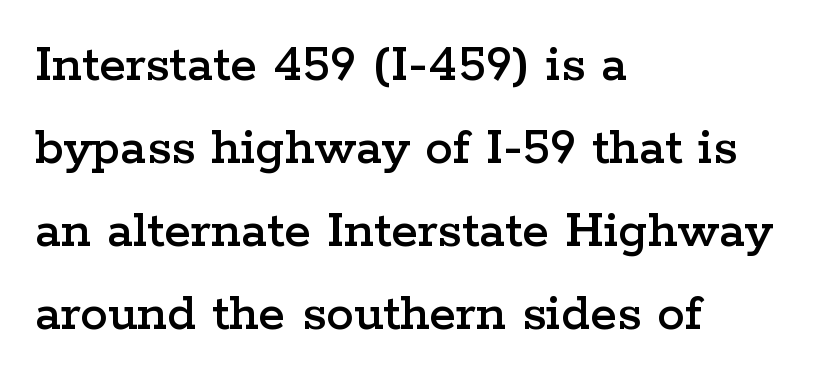
Q: Is the text italic (slanted)? A: No, it is upright.
Q: Is the typeface a serif or a sans-serif typeface? A: Serif.
Q: Is the text underlined? A: No.
Q: How is the paragraph aligned? A: Left-aligned.
Q: Is the spacing between letters normal or unusually wide? A: Normal.
Q: Is the spacing between lines tight, normal or loose? A: Normal.
Q: Width (condensed, normal, or wide)? A: Wide.
Q: Stroke contrast? A: Low.
Q: x-height? A: Medium.
Q: Monospaced? A: No.
